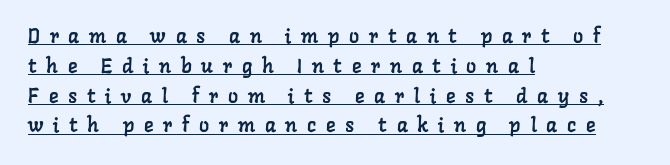
{"underline": "yes", "align": "left", "line_spacing": "normal", "line_spacing_ratio": 1.49, "letter_spacing": "wide", "letter_spacing_em": 0.49, "glyph_px": 20}
